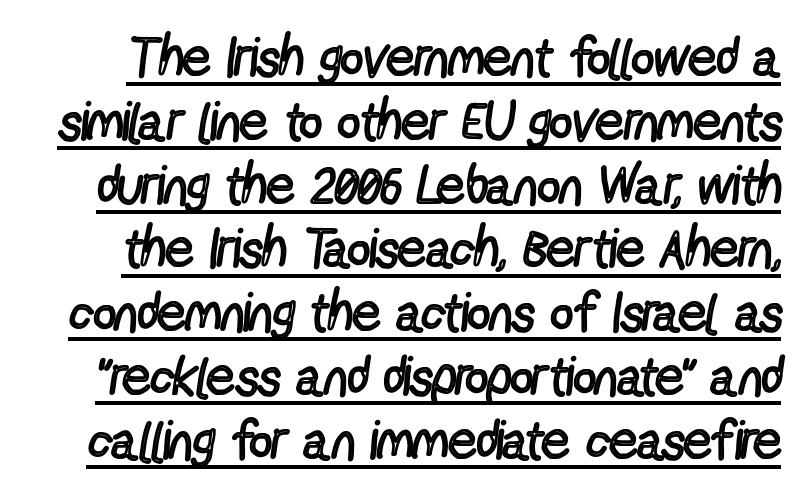
The image shows 55 px regular-weight, condensed sans-serif type; set line spacing 1.16x, normal letter spacing, underlined; a medium x-height.
